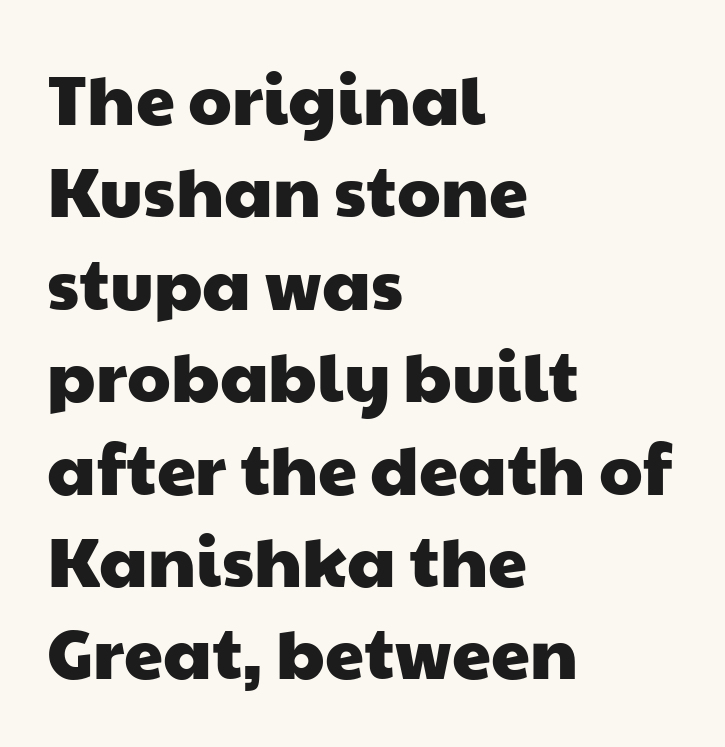
{"serif": "no", "width": "wide", "stroke_contrast": "low", "x_height": "medium", "monospaced": "no", "underline": "no", "align": "left", "line_spacing": "normal", "line_spacing_ratio": 1.32, "letter_spacing": "normal", "letter_spacing_em": 0.0, "glyph_px": 70}
